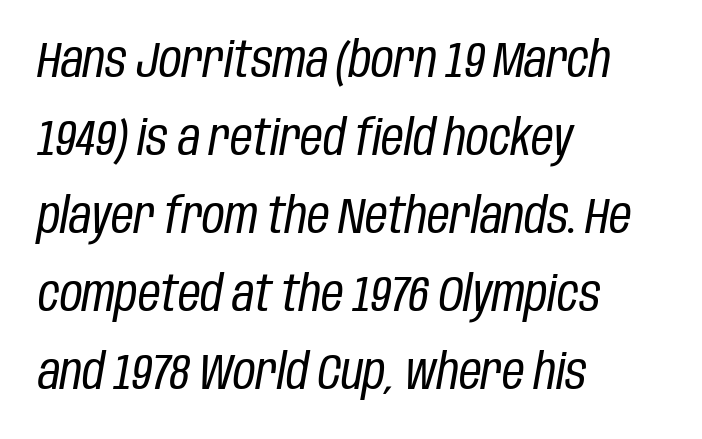
{"italic": "yes", "lean": "right", "slant_degrees": 10, "bold": "no", "weight": "regular", "width": "condensed", "stroke_contrast": "low", "x_height": "large", "monospaced": "no", "underline": "no", "align": "left", "line_spacing": "normal", "line_spacing_ratio": 1.59, "letter_spacing": "normal", "letter_spacing_em": 0.0, "glyph_px": 49}
